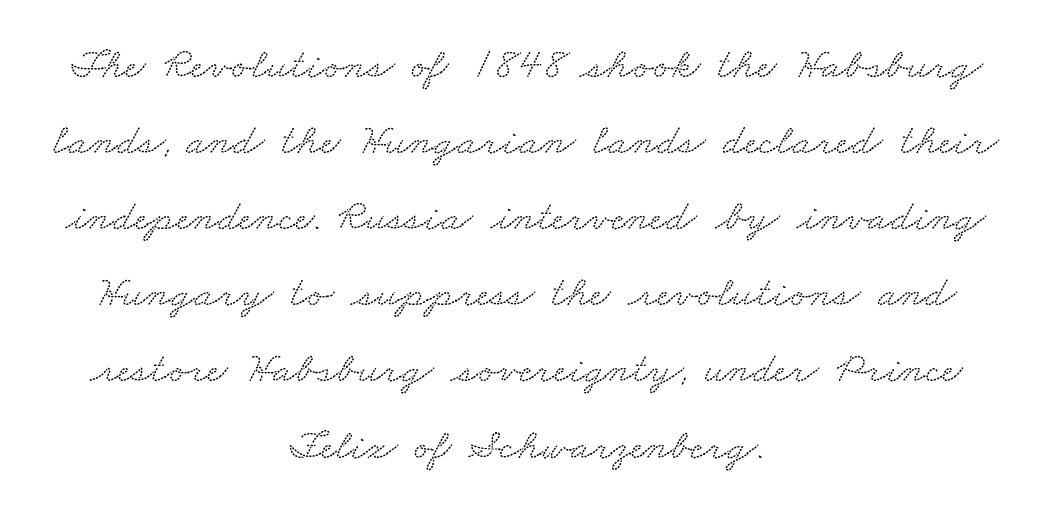
Short note: letters normally spaced. Think of a printed novel: that variable character pitch is what you see here. Caption: multi-line text, centered on the measure.
